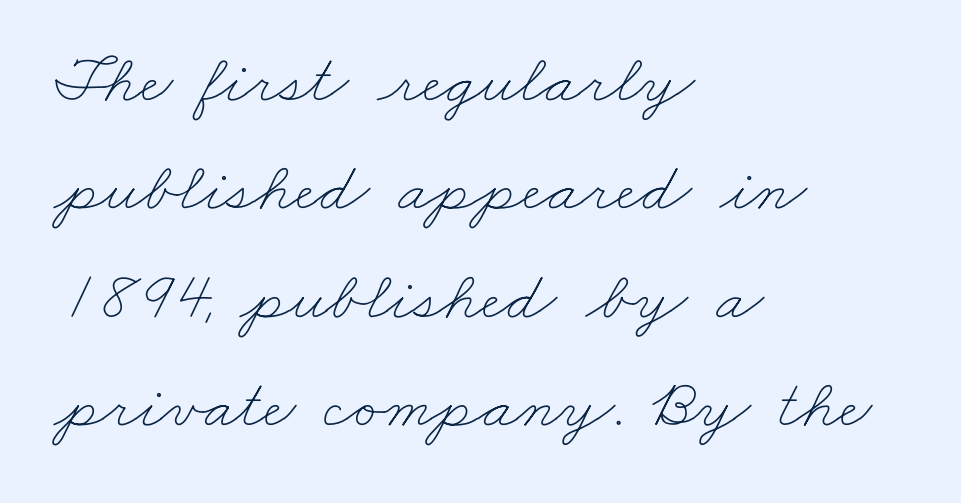
The image shows 70 px thin, wide type; set left-aligned, normal line spacing (1.55x), normal letter spacing, not underlined; low stroke contrast and a small x-height.
